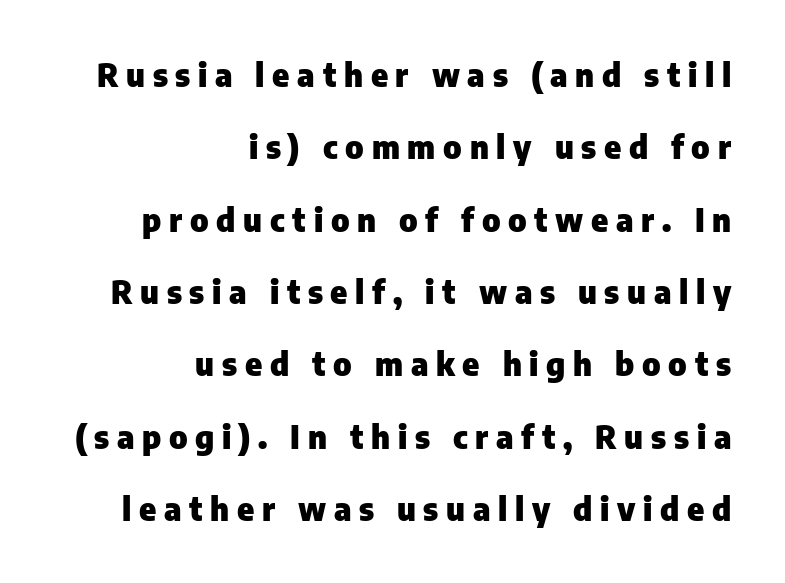
The image shows 32 px heavy sans-serif type, upright; set right-aligned, loose line spacing (2.26x), unusually wide letter spacing (+0.24 em), not underlined; low stroke contrast and a medium x-height.
